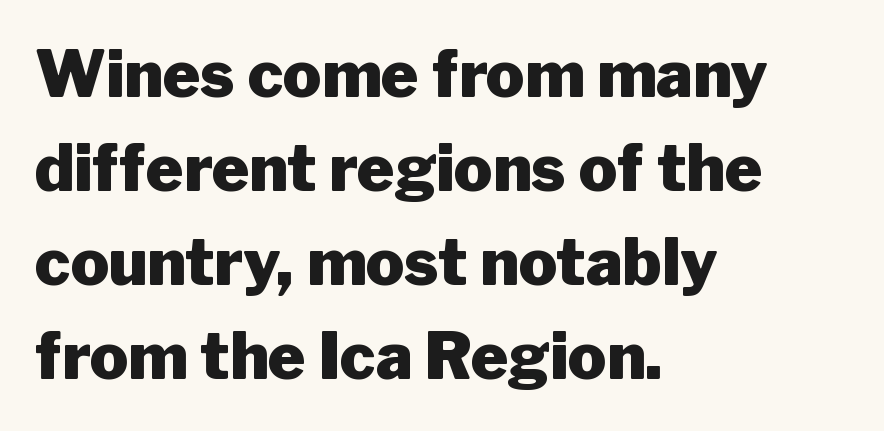
{"serif": "no", "italic": "no", "bold": "yes", "weight": "heavy", "width": "normal", "stroke_contrast": "low", "x_height": "medium", "monospaced": "no", "underline": "no", "align": "left", "line_spacing": "normal", "line_spacing_ratio": 1.47, "letter_spacing": "normal", "letter_spacing_em": 0.0, "glyph_px": 64}
